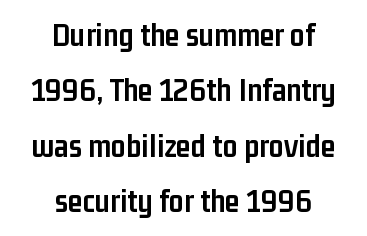
The image shows 33 px semibold, condensed sans-serif type, upright; set centered, normal line spacing (1.68x), normal letter spacing, not underlined; low stroke contrast and a medium x-height.
